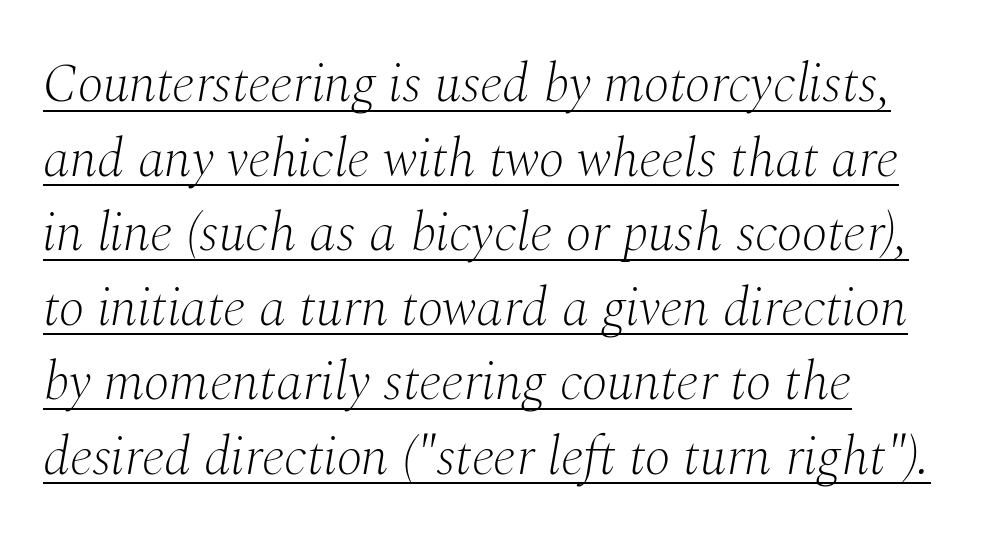
{"serif": "yes", "italic": "yes", "lean": "right", "slant_degrees": 10, "bold": "no", "weight": "light", "width": "normal", "stroke_contrast": "medium", "x_height": "medium", "monospaced": "no", "underline": "yes", "align": "left", "line_spacing": "normal", "line_spacing_ratio": 1.38, "letter_spacing": "normal", "letter_spacing_em": 0.0, "glyph_px": 54}
